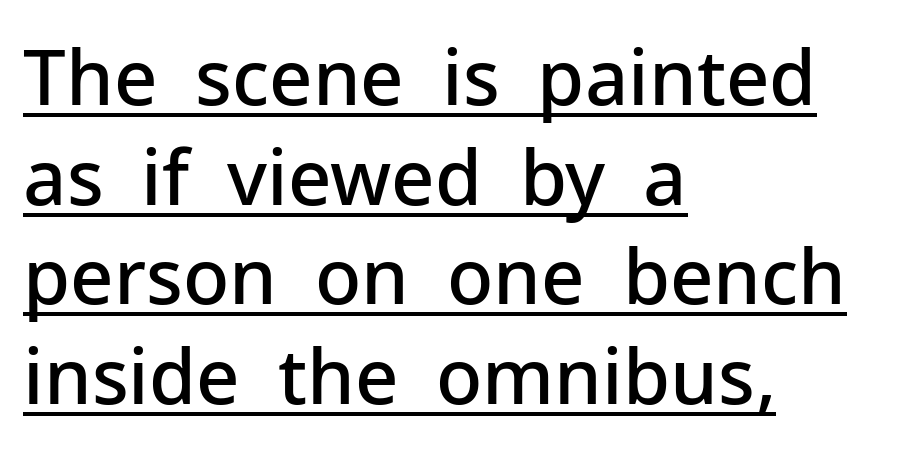
{"serif": "no", "italic": "no", "bold": "semi", "weight": "semibold", "width": "normal", "stroke_contrast": "low", "x_height": "medium", "monospaced": "no", "underline": "yes", "align": "left", "line_spacing": "normal", "line_spacing_ratio": 1.31, "letter_spacing": "normal", "letter_spacing_em": 0.0, "glyph_px": 76}
